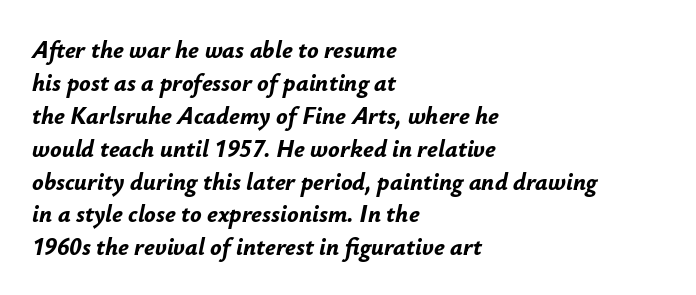
These lines stack with their left ends in a neat column. Characters are canted at an angle relative to the baseline's perpendicular. Rule under the text: the space is simply empty. A typesetter would call this leading conventional body-copy spacing.
